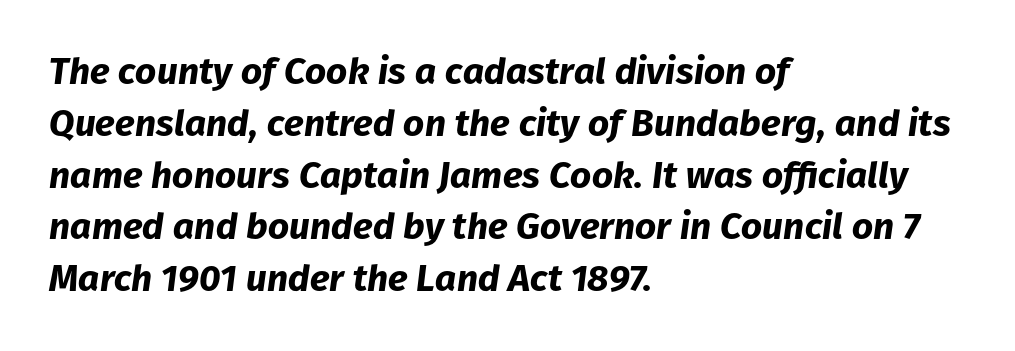
Typesetter's note: full bold, strokes at maximum text heaviness. A typesetter would call this zero additional tracking. Quick note: underline off. Line spacing here is normal.
